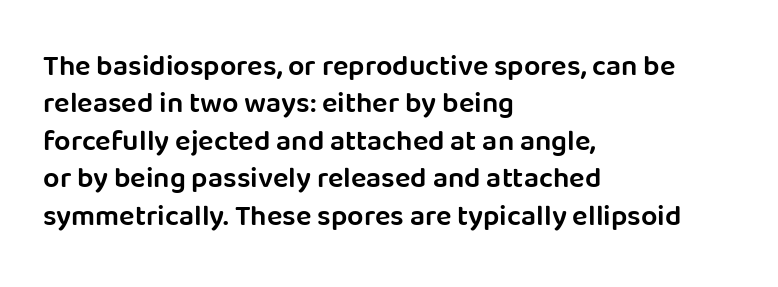
The image shows 29 px semibold sans-serif type, upright; set left-aligned, normal line spacing (1.29x), normal letter spacing, not underlined; low stroke contrast and a large x-height.
